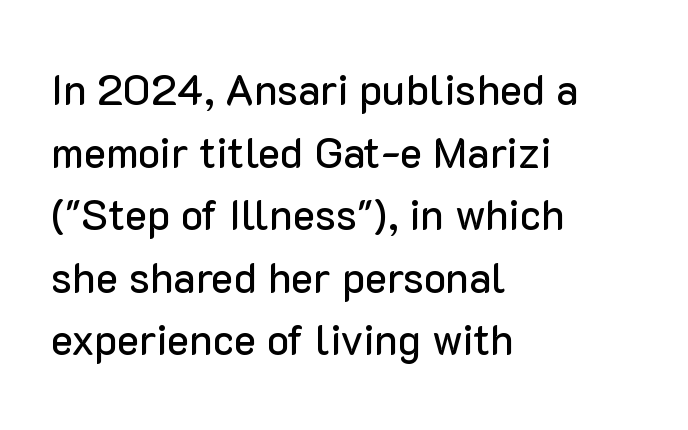
Q: Is the text italic (slanted)? A: No, it is upright.
Q: Is the typeface a serif or a sans-serif typeface? A: Sans-serif.
Q: Is the text underlined? A: No.
Q: How is the paragraph aligned? A: Left-aligned.
Q: Is the spacing between letters normal or unusually wide? A: Normal.
Q: Is the spacing between lines tight, normal or loose? A: Normal.
Q: Width (condensed, normal, or wide)? A: Normal.
Q: Stroke contrast? A: Low.
Q: x-height? A: Medium.
Q: Monospaced? A: No.
